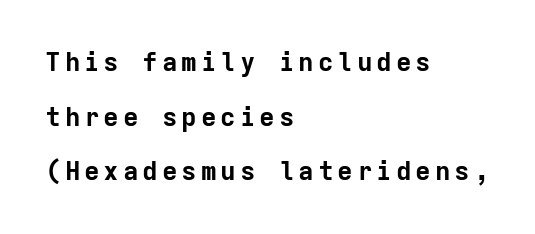
{"italic": "no", "bold": "yes", "underline": "no", "align": "left", "line_spacing": "loose", "line_spacing_ratio": 2.1, "glyph_px": 26}
